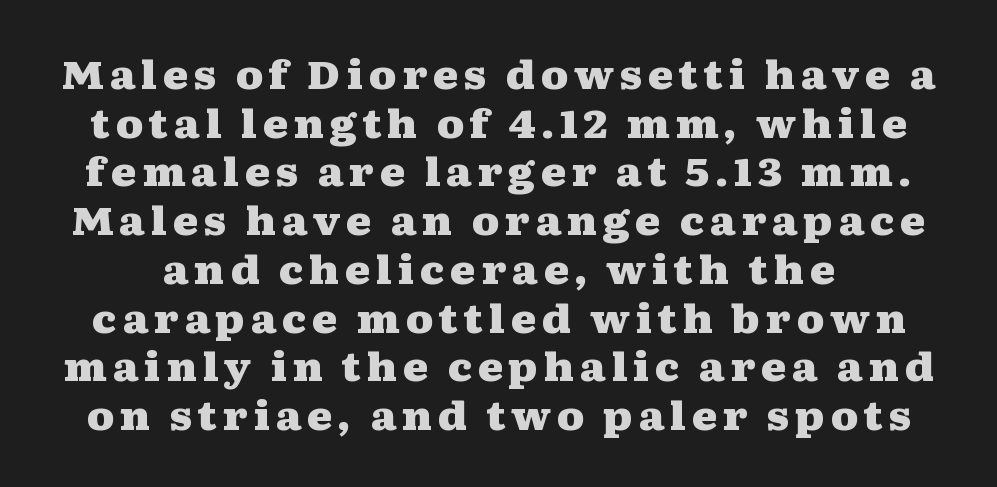
Words float on clear page, feet unadorned. Here the designer chose a conventional face with non-uniform glyph widths. Does the leading feel generous? No, just average. Old-style or modern, the face here clearly has serifs.
